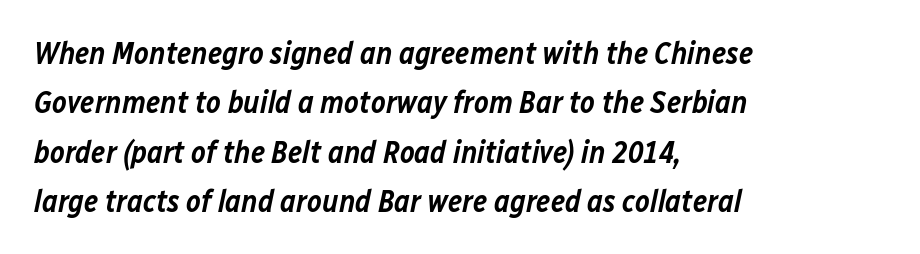
Q: Is the text bold? A: Semi-bold.
Q: Is the text italic (slanted)? A: Yes, it leans right by about 12 degrees.
Q: Is the text underlined? A: No.
Q: How is the paragraph aligned? A: Left-aligned.
Q: Is the spacing between letters normal or unusually wide? A: Normal.
Q: Is the spacing between lines tight, normal or loose? A: Normal.
Q: Width (condensed, normal, or wide)? A: Normal.
Q: Stroke contrast? A: Low.
Q: x-height? A: Medium.
Q: Monospaced? A: No.
